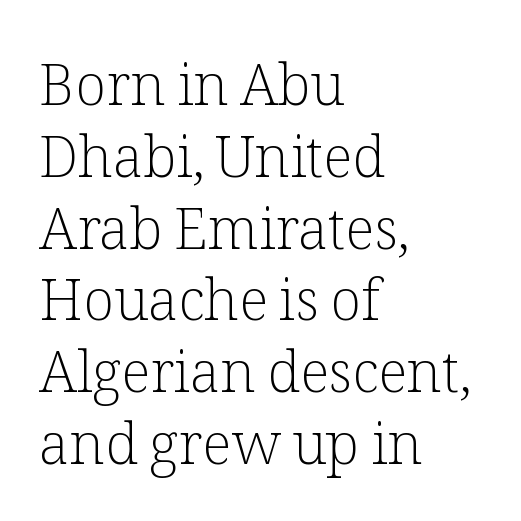
{"serif": "yes", "italic": "no", "bold": "no", "weight": "light", "width": "normal", "stroke_contrast": "low", "x_height": "medium", "monospaced": "no", "underline": "no", "align": "left", "line_spacing": "normal", "line_spacing_ratio": 1.26, "letter_spacing": "normal", "letter_spacing_em": 0.0, "glyph_px": 57}
